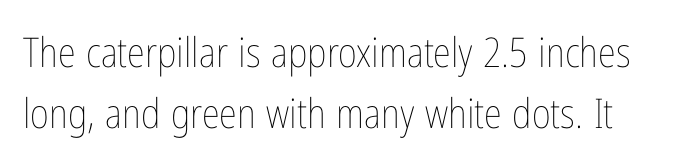
The image shows 41 px thin, condensed type, upright; set normal line spacing (1.49x), normal letter spacing, not underlined; low stroke contrast and a medium x-height.
